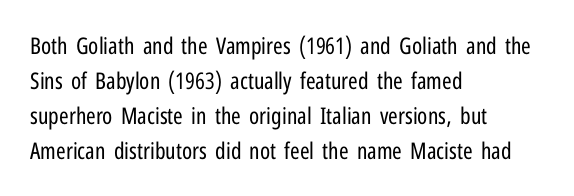
The image shows 23 px text type, upright; set left-aligned, normal line spacing (1.52x), normal letter spacing, not underlined.
